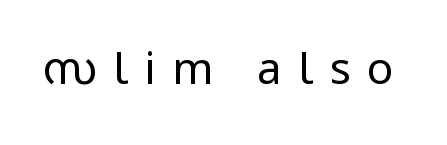
{"serif": "no", "italic": "no", "bold": "no", "weight": "regular", "width": "condensed", "stroke_contrast": "low", "x_height": "large", "monospaced": "no", "underline": "no", "letter_spacing": "wide", "letter_spacing_em": 0.37, "glyph_px": 44}
